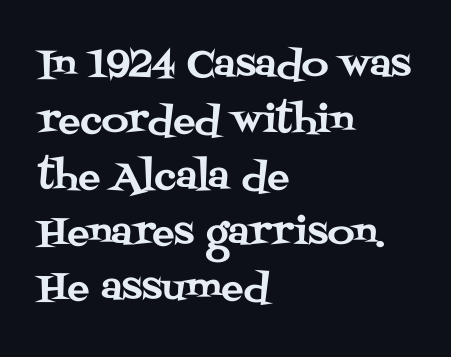
Q: Is the text italic (slanted)? A: No, it is upright.
Q: Is the typeface a serif or a sans-serif typeface? A: Serif.
Q: Is the text underlined? A: No.
Q: How is the paragraph aligned? A: Left-aligned.
Q: Is the spacing between letters normal or unusually wide? A: Normal.
Q: Is the spacing between lines tight, normal or loose? A: Normal.
Q: Width (condensed, normal, or wide)? A: Normal.
Q: Stroke contrast? A: Medium.
Q: x-height? A: Large.
Q: Monospaced? A: No.
